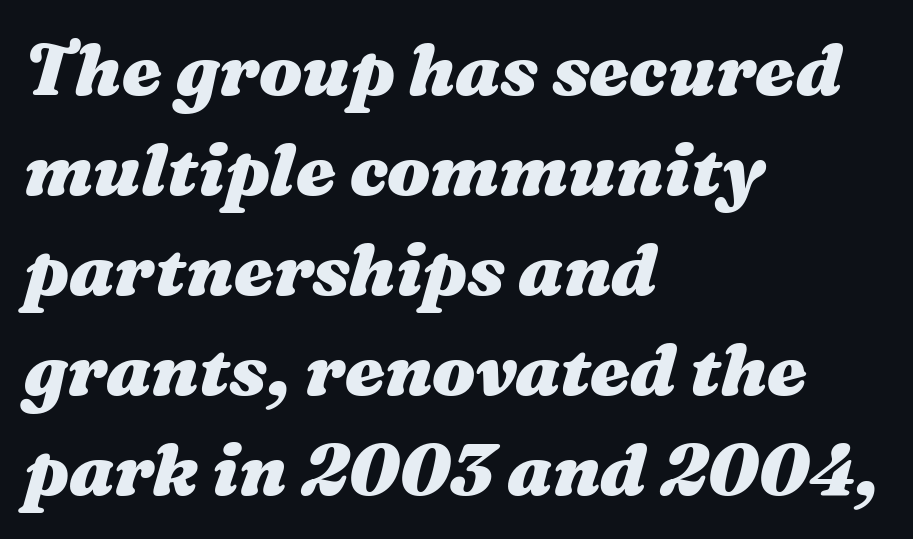
{"italic": "yes", "lean": "right", "slant_degrees": 16, "bold": "yes", "weight": "heavy", "width": "wide", "stroke_contrast": "medium", "x_height": "medium", "monospaced": "no", "underline": "no", "align": "left", "line_spacing": "normal", "line_spacing_ratio": 1.39, "letter_spacing": "normal", "letter_spacing_em": 0.0, "glyph_px": 72}
